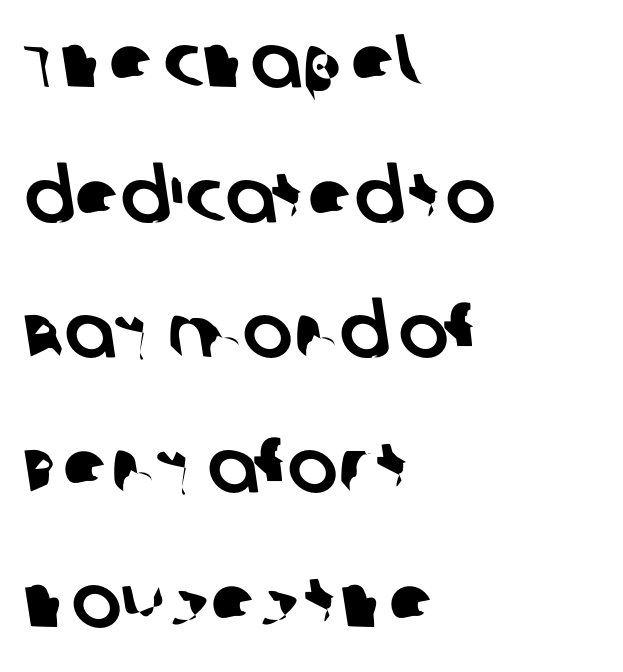
{"serif": "no", "width": "normal", "stroke_contrast": "low", "x_height": "large", "monospaced": "no", "underline": "no", "align": "left", "line_spacing_ratio": 1.8, "letter_spacing": "normal", "letter_spacing_em": 0.0, "glyph_px": 75}
